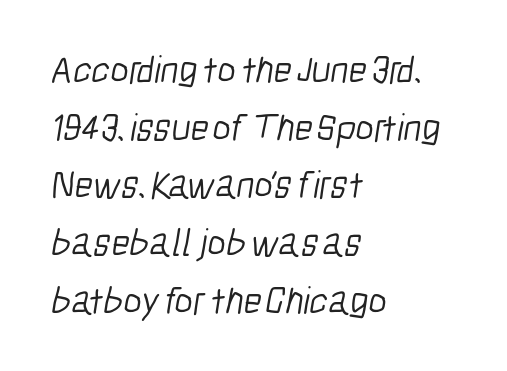
Weight class: somewhere from thin through regular. The baseline area is clear. The compositor pushed each line to the left boundary. Think of a printed novel: that variable character pitch is what you see here.
